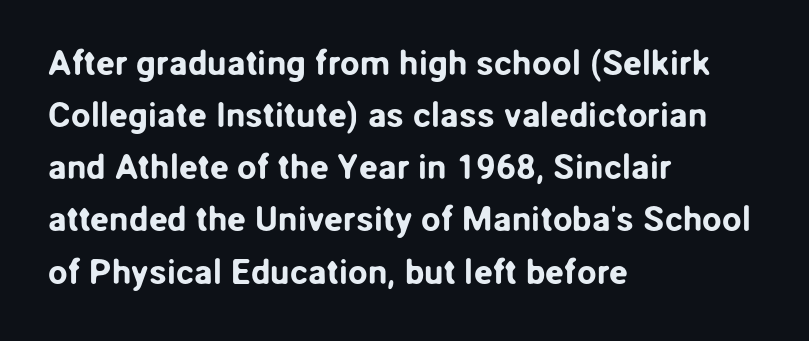
Q: Is the text italic (slanted)? A: No, it is upright.
Q: Is the typeface a serif or a sans-serif typeface? A: Sans-serif.
Q: Is the text underlined? A: No.
Q: How is the paragraph aligned? A: Left-aligned.
Q: Is the spacing between letters normal or unusually wide? A: Normal.
Q: Is the spacing between lines tight, normal or loose? A: Normal.
Q: Width (condensed, normal, or wide)? A: Normal.
Q: Stroke contrast? A: Low.
Q: x-height? A: Medium.
Q: Monospaced? A: No.
